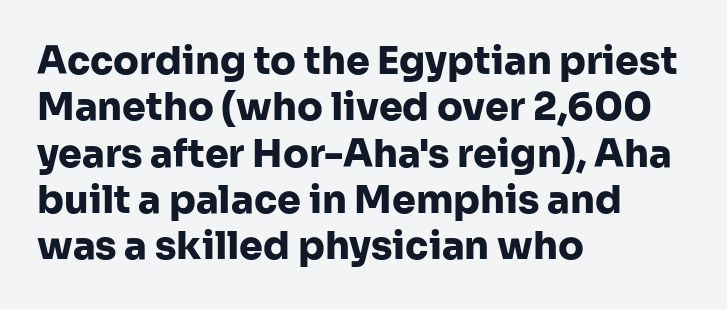
The image shows 38 px heavy sans-serif type, upright; set left-aligned, line spacing 1.22x, normal letter spacing, not underlined; low stroke contrast and a medium x-height.
